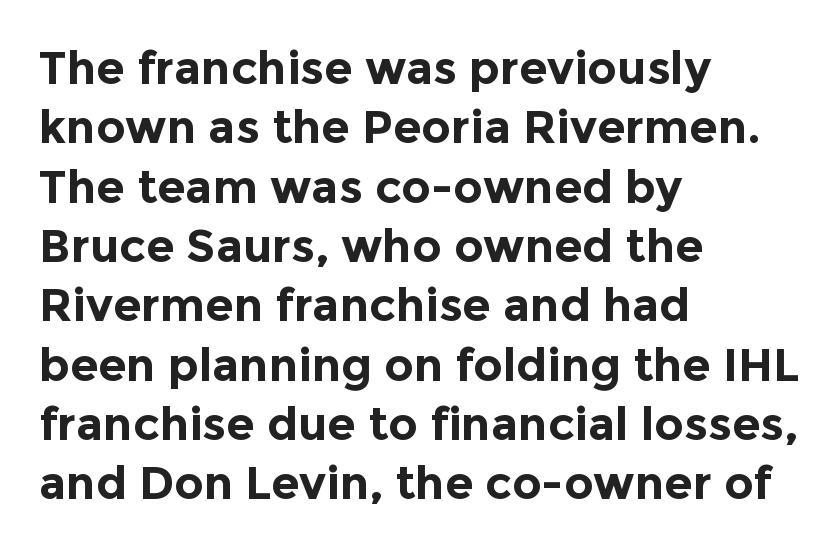
The text block is weighted toward the left margin, trailing off unevenly rightward. Beneath every word, the page is bare. In terms of posture, this sample is upright. The gaps between neighbouring characters are ordinary and unremarkable. Observe the absence of serifs on each vertical stroke in this sample. These lines are rendered in a variable-pitch font.
